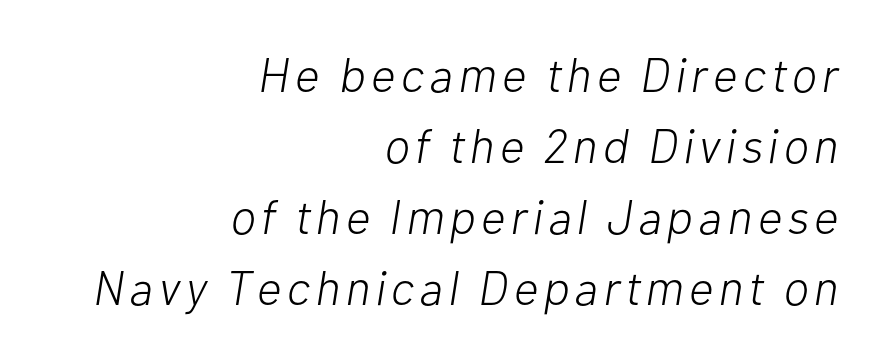
Underline: absent. A light-to-regular cut is what we see here. Slant detected: the letters are inclined. What's the leading like? Ordinary, nothing unusual.
